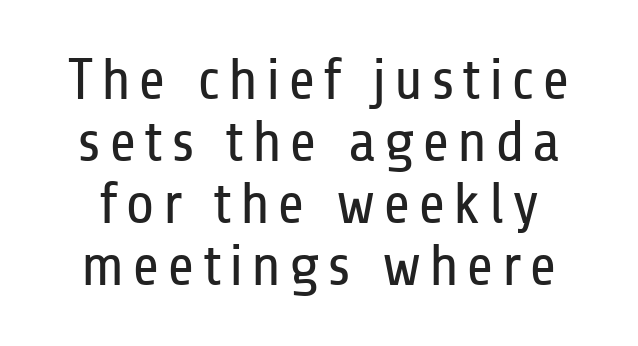
The image shows 59 px regular-weight, condensed sans-serif type, upright; set tight line spacing (1.05x), not underlined; low stroke contrast and a medium x-height.
